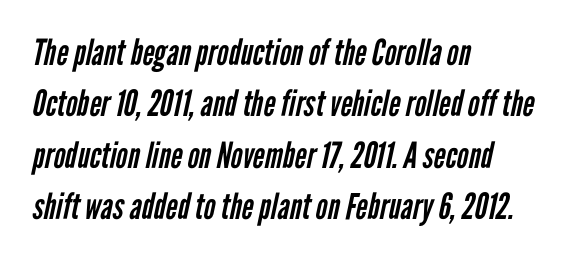
Q: Is the text bold? A: No.
Q: Is the typeface a serif or a sans-serif typeface? A: Sans-serif.
Q: Is the text underlined? A: No.
Q: How is the paragraph aligned? A: Left-aligned.
Q: Is the spacing between letters normal or unusually wide? A: Normal.
Q: Is the spacing between lines tight, normal or loose? A: Normal.
Q: Width (condensed, normal, or wide)? A: Condensed.
Q: Stroke contrast? A: Low.
Q: x-height? A: Medium.
Q: Monospaced? A: No.
